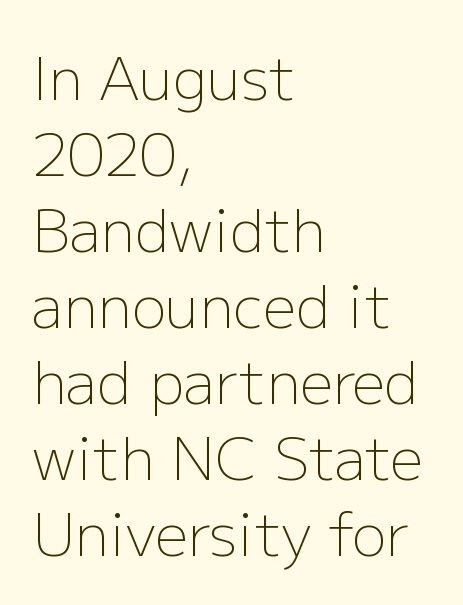
{"serif": "no", "italic": "no", "bold": "no", "weight": "light", "width": "normal", "stroke_contrast": "low", "x_height": "medium", "monospaced": "no", "underline": "no", "align": "left", "line_spacing": "normal", "line_spacing_ratio": 1.31, "letter_spacing": "normal", "letter_spacing_em": 0.0, "glyph_px": 58}
